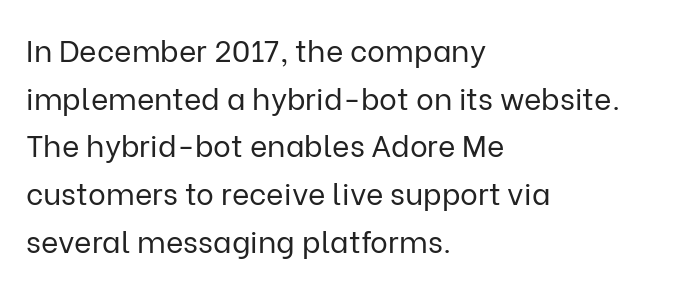
The setting favours the left margin, as ordinary paragraphs usually do. Proportional: the letters do not fall into vertical columns. Italic? Not at all — the glyphs are vertical. You could call the tracking neutral — neither tight nor loose. Weight: regular or lighter. Plain, unruled lines of type.
